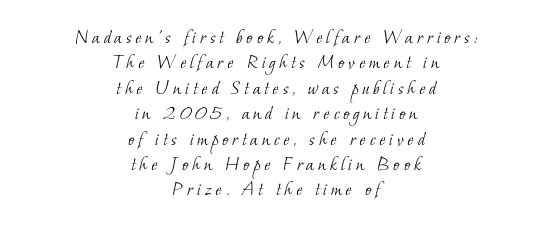
Q: Is the text bold? A: No.
Q: Is the text underlined? A: No.
Q: How is the paragraph aligned? A: Centered.
